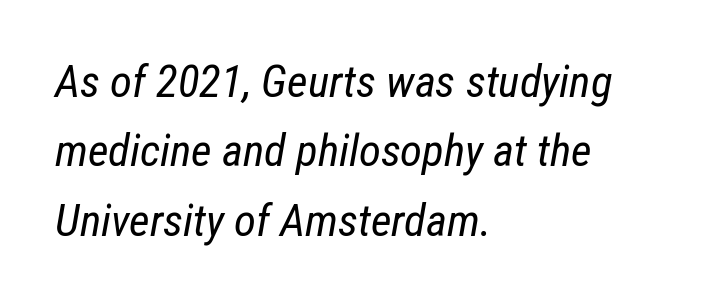
{"italic": "yes", "lean": "right", "slant_degrees": 12, "bold": "no", "weight": "regular", "width": "condensed", "stroke_contrast": "low", "x_height": "medium", "monospaced": "no", "underline": "no", "align": "left", "line_spacing": "normal", "line_spacing_ratio": 1.54, "letter_spacing": "normal", "letter_spacing_em": 0.0, "glyph_px": 45}
